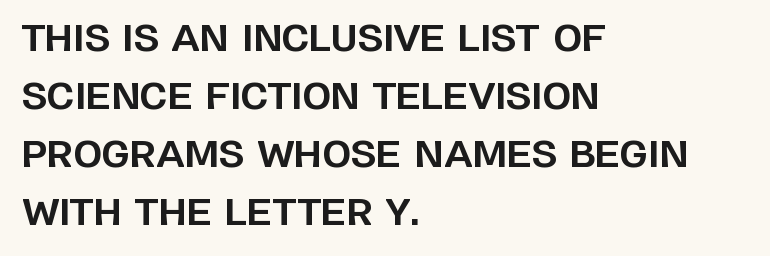
The image shows 37 px bold sans-serif type, upright; set left-aligned, normal line spacing (1.57x), normal letter spacing, not underlined; low stroke contrast and a large x-height.
